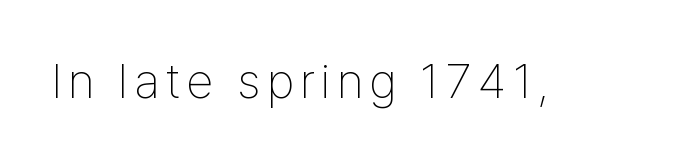
The image shows 49 px thin, condensed sans-serif type, upright; set not underlined; low stroke contrast and a medium x-height.
